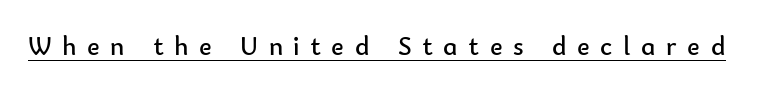
Q: Is the text bold? A: No.
Q: Is the text italic (slanted)? A: No, it is upright.
Q: Is the text underlined? A: Yes.
Q: Is the spacing between letters normal or unusually wide? A: Unusually wide.
